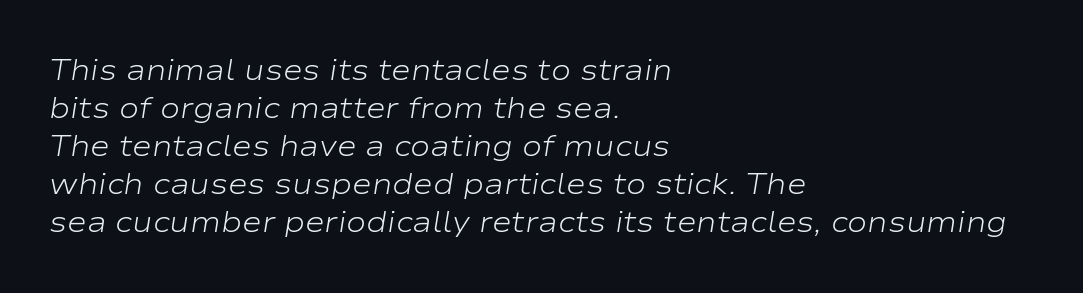
Is this a fixed-width face? No — the glyphs have proportional, varying widths. The area under the type is left untouched. Bold? No — there's no thickening of the strokes. The compositor pushed each line to the left boundary.
